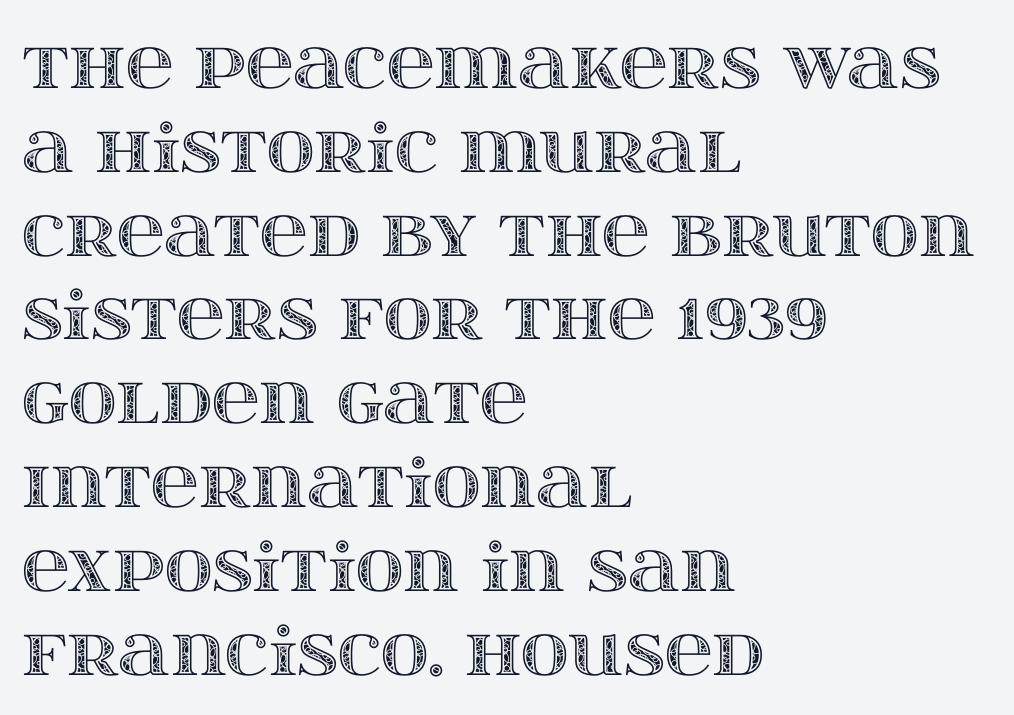
The image shows 66 px wide type, upright; set left-aligned, normal line spacing (1.27x), normal letter spacing, not underlined; a large x-height.
